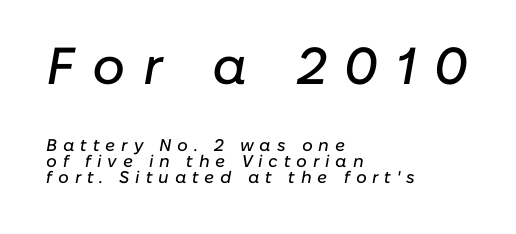
{"italic": "yes", "lean": "right", "slant_degrees": 10, "width": "normal", "stroke_contrast": "low", "x_height": "medium", "monospaced": "no", "underline": "no", "align": "left", "line_spacing": "tight", "line_spacing_ratio": 0.96, "letter_spacing": "wide", "letter_spacing_em": 0.34, "larger_block": "first", "size_ratio": 3.06, "glyph_px": 52}
